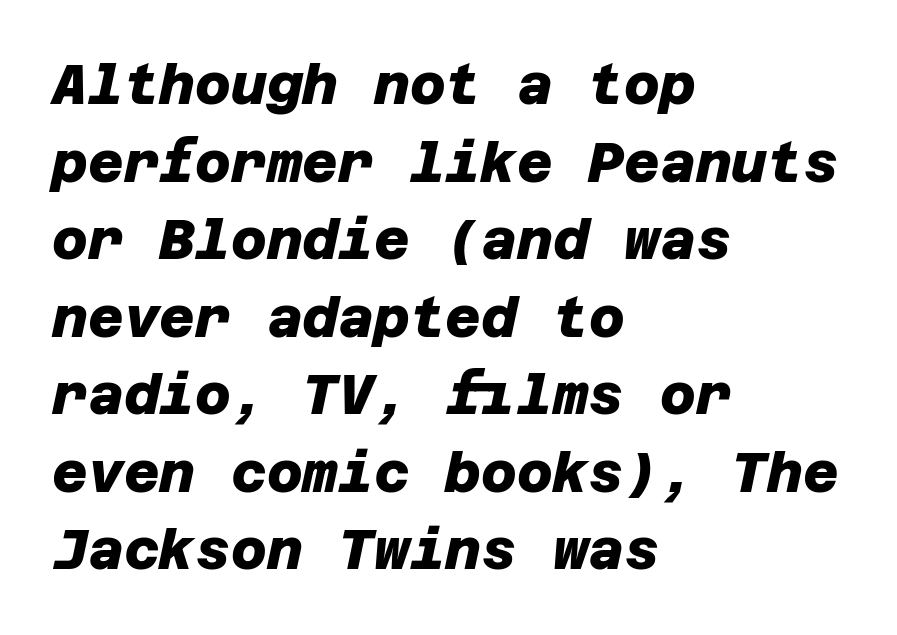
The font is running at its bold setting. Line starts are locked; line ends wander. In terms of letterform style, serifs are entirely absent. Nothing unusual about the tracking: characters are spaced as the font intends. Descenders hang freely into open space.
